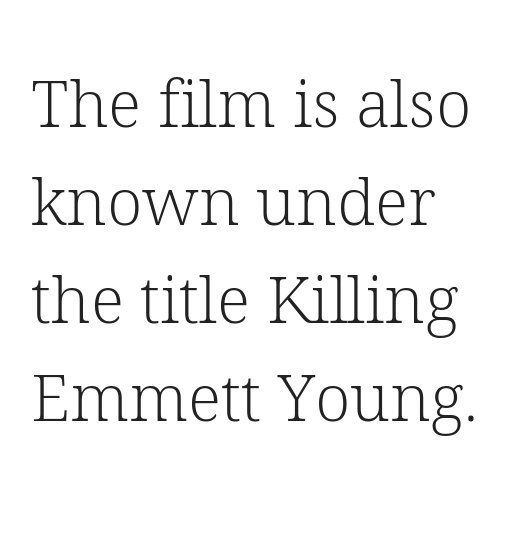
The type family on display is of the serif kind. The letters advance in unequal steps, a hallmark of proportional type. Stem width sits at or under what a default text font uses. The face used here is rendered with its standard letterfit. Horizontally, the lines are justified to the leading edge only. The typography opts for an upright posture over an oblique one.
